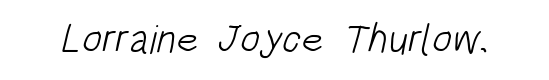
The image shows 41 px light, condensed sans-serif type; set normal letter spacing, not underlined; low stroke contrast and a large x-height.
